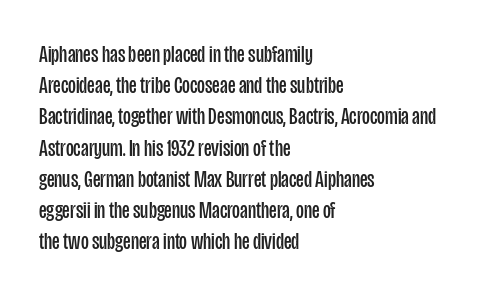
The image shows 24 px text type, upright; set left-aligned, normal line spacing (1.3x), normal letter spacing, not underlined.
